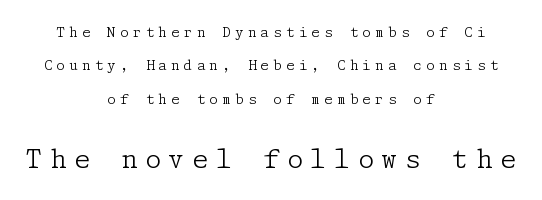
Each line is balanced around a shared central axis. The baseline area is clear. The passage shown stacks its lines with a broad gap. Larger block? The one below; the one above is distinctly smaller. There is plenty of visible air inserted between adjacent glyphs.
